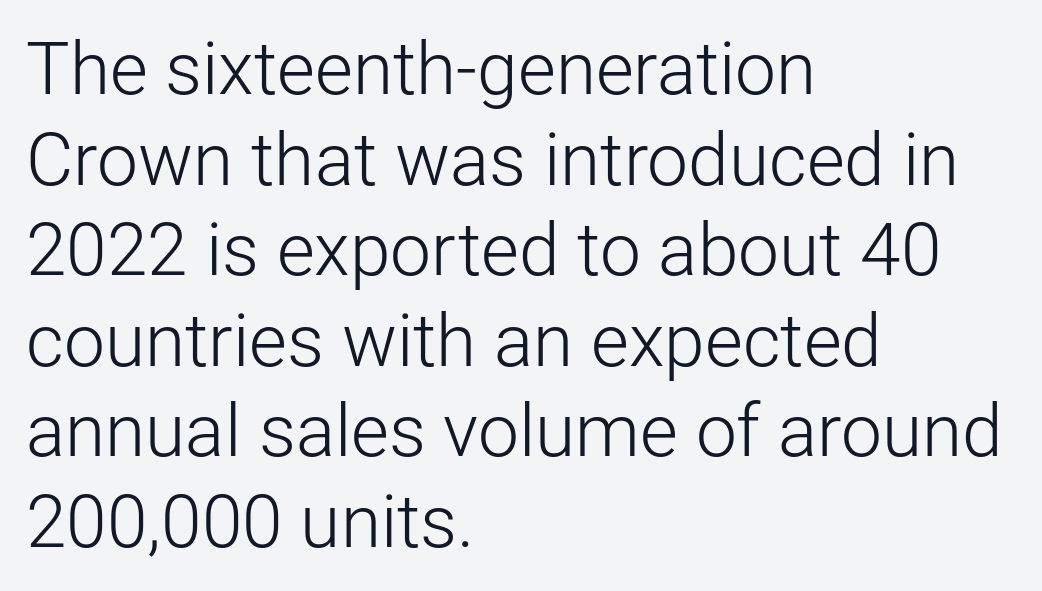
The image shows 73 px light sans-serif type, upright; set left-aligned, line spacing 1.24x, normal letter spacing, not underlined; low stroke contrast and a medium x-height.
